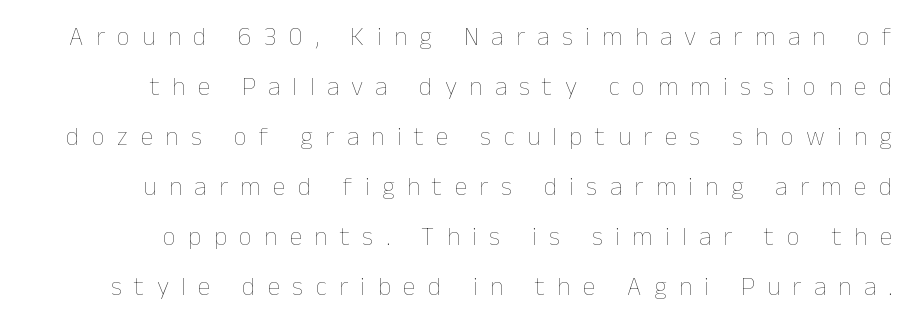
Q: Is the text bold? A: No.
Q: Is the text italic (slanted)? A: No, it is upright.
Q: Is the text underlined? A: No.
Q: Is the spacing between letters normal or unusually wide? A: Unusually wide.
Q: Is the spacing between lines tight, normal or loose? A: Loose.
